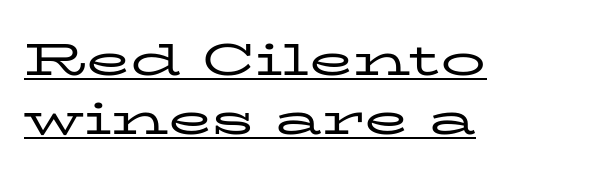
The image shows 45 px regular-weight, wide serif type, upright; set left-aligned, normal line spacing (1.31x), normal letter spacing, underlined; low stroke contrast and a medium x-height.
